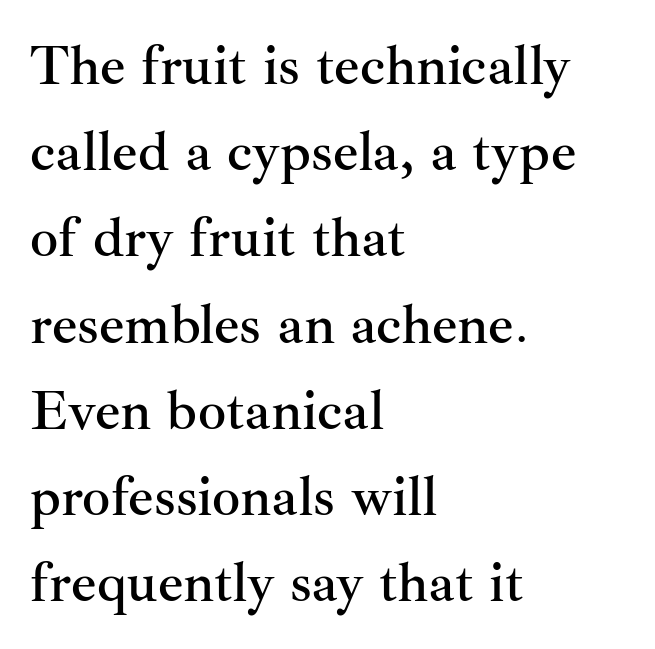
The image shows 56 px serif type, upright; set left-aligned, normal line spacing (1.54x), normal letter spacing, not underlined; medium stroke contrast and a small x-height.
